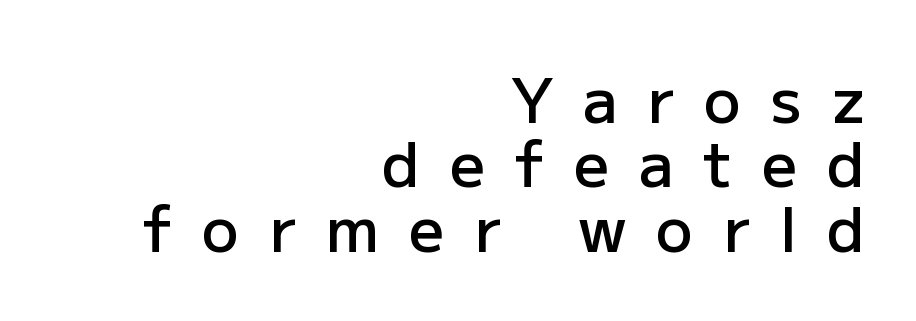
{"serif": "no", "italic": "no", "bold": "semi", "weight": "semibold", "width": "normal", "stroke_contrast": "low", "x_height": "medium", "monospaced": "no", "underline": "no", "align": "right", "line_spacing": "tight", "line_spacing_ratio": 1.04, "letter_spacing": "wide", "letter_spacing_em": 0.48, "glyph_px": 62}
